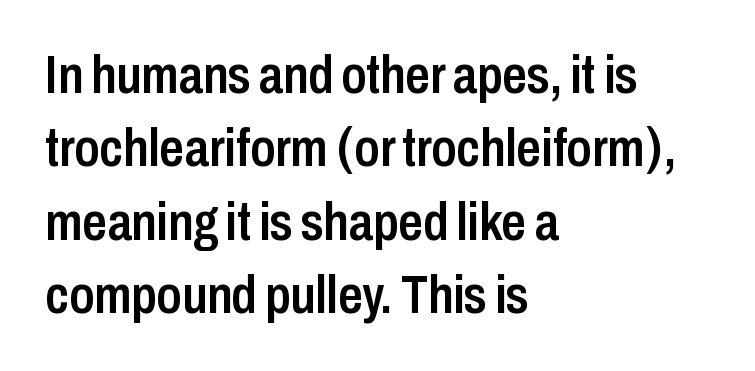
{"serif": "no", "italic": "no", "bold": "semi", "weight": "semibold", "width": "condensed", "stroke_contrast": "low", "x_height": "medium", "monospaced": "no", "underline": "no", "align": "left", "line_spacing": "normal", "line_spacing_ratio": 1.36, "letter_spacing": "normal", "letter_spacing_em": 0.0, "glyph_px": 54}
